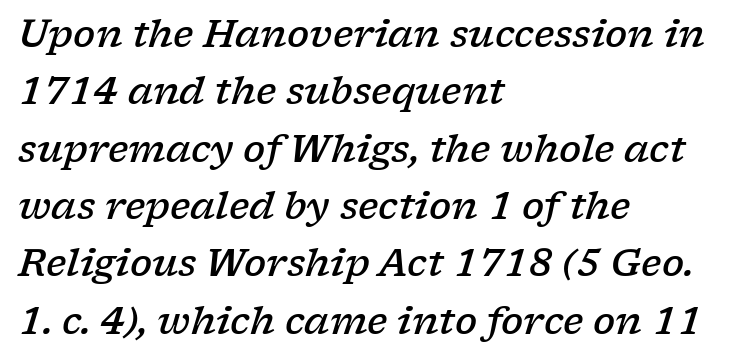
The image shows 37 px semibold, wide serif type, italic (leaning right); set left-aligned, normal line spacing (1.55x), normal letter spacing, not underlined; low stroke contrast and a medium x-height.
